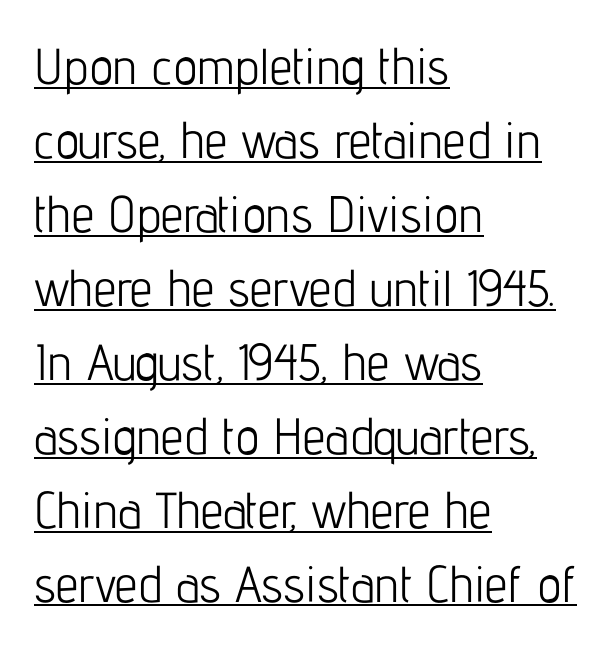
The image shows 51 px light, condensed sans-serif type, upright; set left-aligned, normal line spacing (1.45x), normal letter spacing, underlined; low stroke contrast and a medium x-height.
